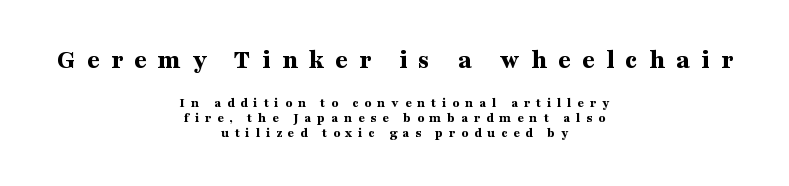
{"italic": "no", "bold": "yes", "underline": "no", "align": "center", "line_spacing": "tight", "line_spacing_ratio": 1.06, "letter_spacing": "wide", "letter_spacing_em": 0.42, "larger_block": "first", "size_ratio": 1.93, "glyph_px": 27}
